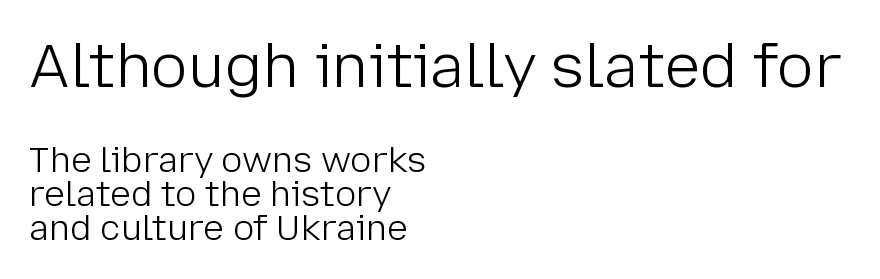
Is this a sans? Yes — the strokes have no serifs. All the whitespace from short lines collects on the right. The rendering keeps characters at their native spacing. Stems here are at most as thick as an everyday book face.
